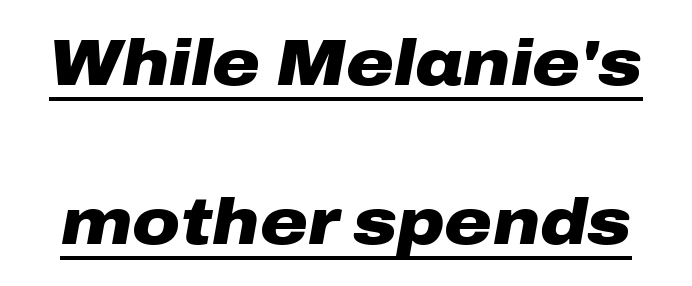
{"italic": "yes", "lean": "right", "slant_degrees": 10, "bold": "yes", "weight": "heavy", "width": "wide", "stroke_contrast": "low", "x_height": "medium", "monospaced": "no", "underline": "yes", "line_spacing": "loose", "line_spacing_ratio": 2.45, "letter_spacing": "normal", "letter_spacing_em": 0.0, "glyph_px": 65}
